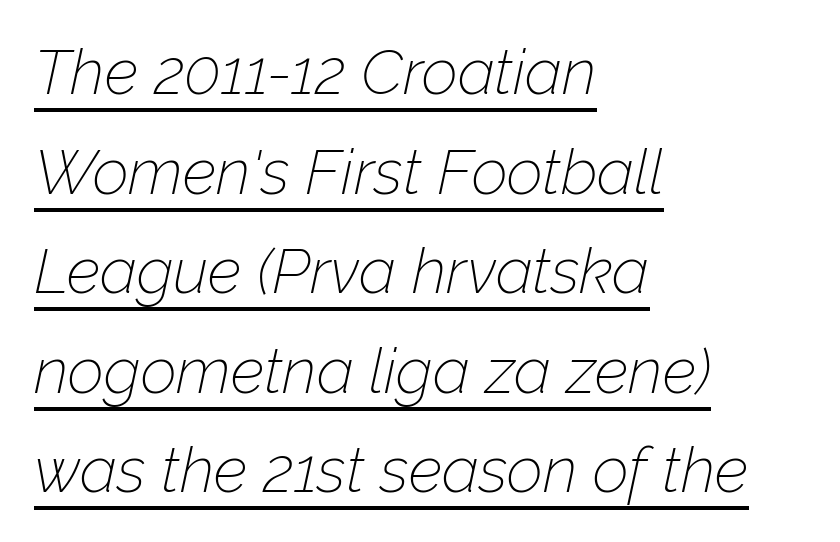
Varying glyph widths throughout — classic text-font behaviour. Underlining? Definitely there. Inter-character spacing is left at the font's built-in metrics. These lines were composed using italics. A student would call this left alignment; a typographer would say flush left, rag right.
